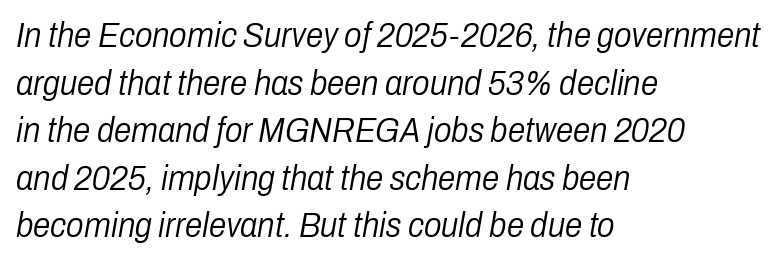
The image shows 35 px light, condensed type, italic (leaning right); set left-aligned, normal line spacing (1.36x), normal letter spacing, not underlined; low stroke contrast and a medium x-height.
